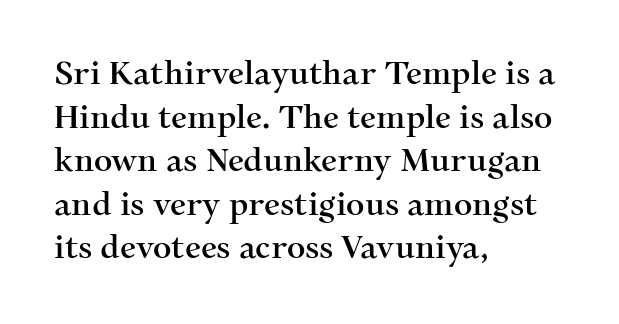
These lines sit exactly where default settings would place them. Letters rest on an invisible, unmarked baseline. This rendering employs a face with finishing strokes, i.e., a serif. A typesetter would mark this as roman, not italic. Compared with a centered layout, this one pins lines to the left instead. Compared with typical body copy, the letter spacing here is the same.
